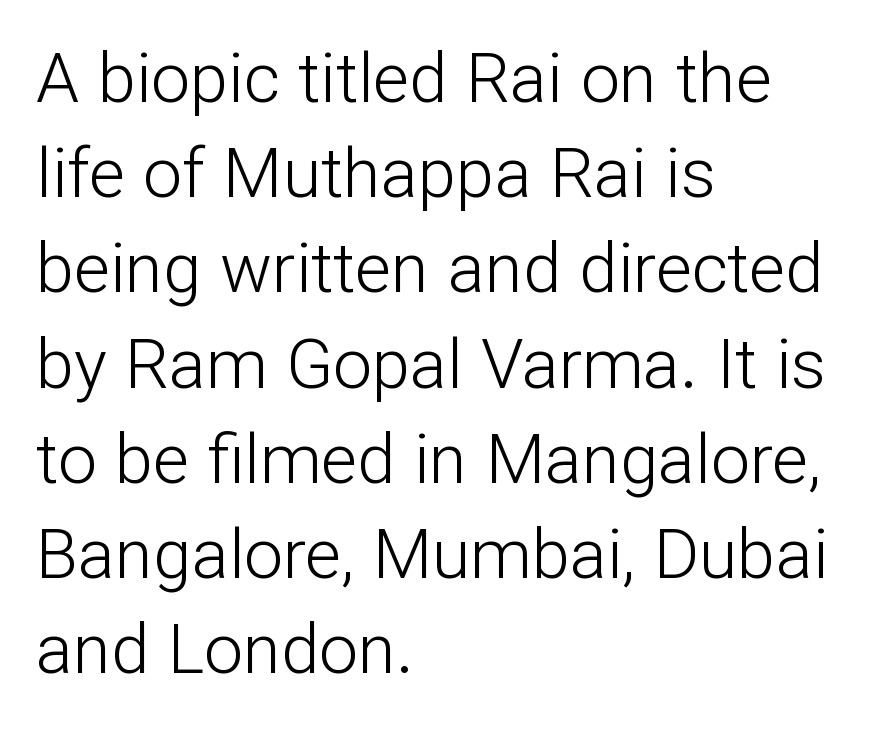
The image shows 69 px light sans-serif type, upright; set left-aligned, normal line spacing (1.38x), normal letter spacing, not underlined; low stroke contrast and a medium x-height.
